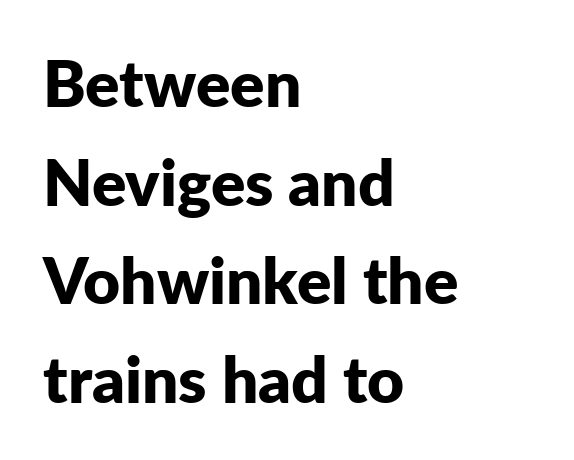
Typographically, this falls in the sans-serif category. Rendered with straight, roman letterforms. The rendering keeps characters at their native spacing. Note the varied advance widths — an 'i' is clearly narrower than an 'm'. Heft: maximum for text — a bold.
